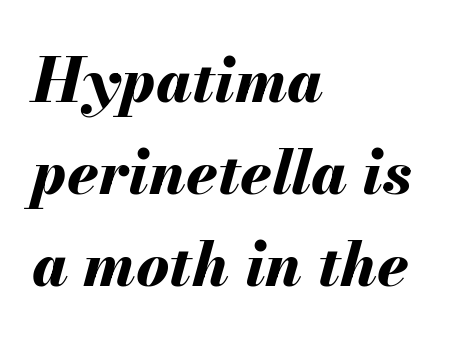
{"italic": "yes", "lean": "right", "slant_degrees": 13, "bold": "yes", "weight": "bold", "width": "normal", "stroke_contrast": "medium", "x_height": "small", "monospaced": "no", "underline": "no", "align": "left", "line_spacing": "normal", "line_spacing_ratio": 1.48, "letter_spacing": "normal", "letter_spacing_em": 0.0, "glyph_px": 62}
